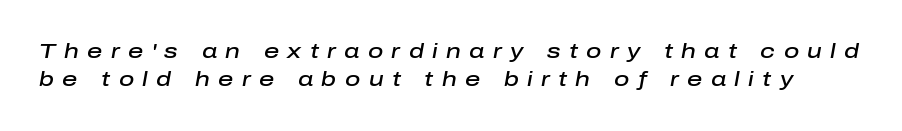
Check under the words: just untouched page. Each new line begins a customary step beneath the previous one. Tall strokes in this sample are angled rather than plumb. Glyph-to-glyph distance is far greater than everyday printed text. Emphasis by weight is partial: semibold.
